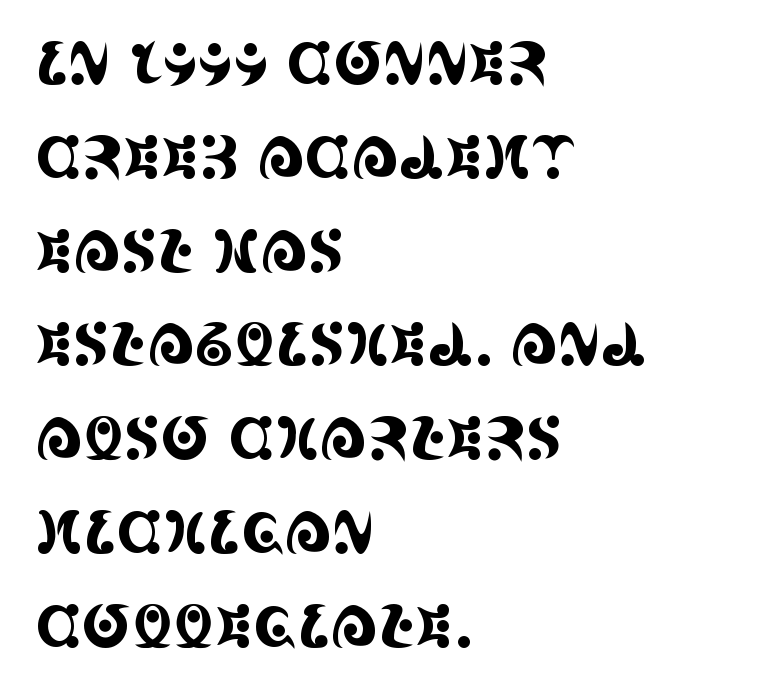
These lines are rendered in a variable-pitch font. The line-height multiplier appears to be the usual default. Honestly, the letter spacing is just normal — you wouldn't notice it. The typeface chosen for these lines features serifs. The string is rendered with underlining switched off.
